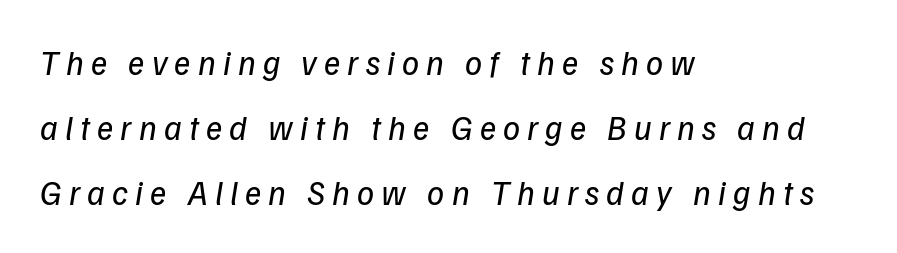
The image shows 34 px regular-weight sans-serif type; set left-aligned, loose line spacing (1.91x), unusually wide letter spacing (+0.21 em), not underlined; low stroke contrast and a medium x-height.
